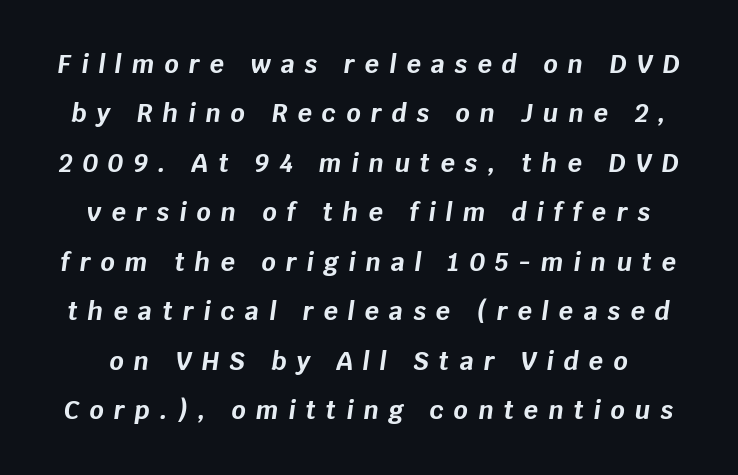
{"italic": "yes", "lean": "right", "slant_degrees": 8, "bold": "yes", "underline": "no", "line_spacing": "loose", "line_spacing_ratio": 1.98, "letter_spacing": "wide", "letter_spacing_em": 0.4, "glyph_px": 25}
